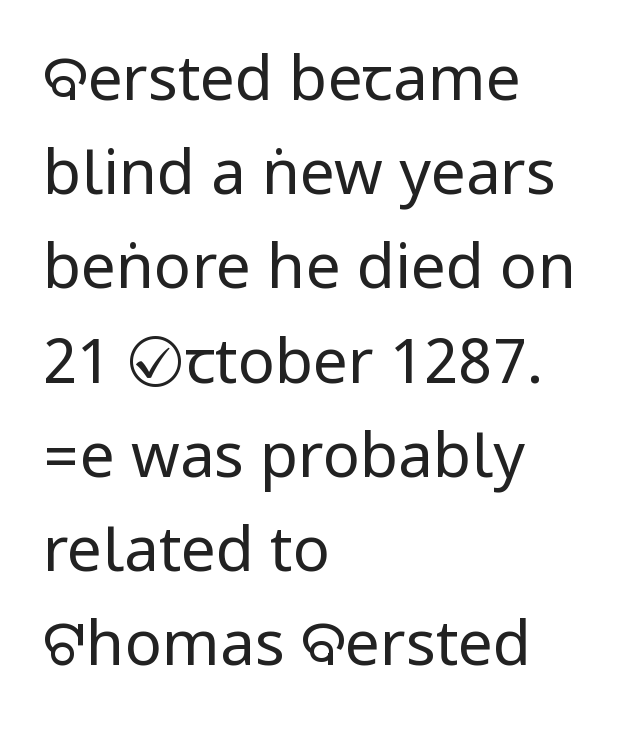
A student would call this left alignment; a typographer would say flush left, rag right. A light-to-regular cut is what we see here. Bare-footed words on every line. Whoever set this chose a conventional vertical rhythm. The typography opts for an upright posture over an oblique one.
